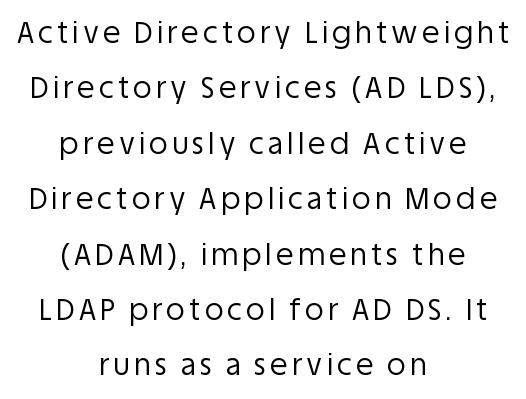
The image shows 29 px regular-weight sans-serif type, upright; set centered, loose line spacing (1.91x), not underlined; low stroke contrast and a large x-height.
